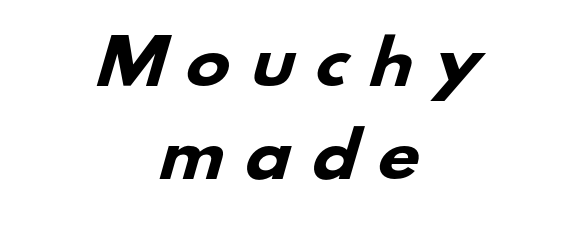
{"serif": "no", "bold": "yes", "weight": "heavy", "width": "wide", "stroke_contrast": "low", "x_height": "small", "monospaced": "no", "underline": "no", "align": "center", "line_spacing": "normal", "line_spacing_ratio": 1.55, "letter_spacing": "wide", "letter_spacing_em": 0.31, "glyph_px": 60}
